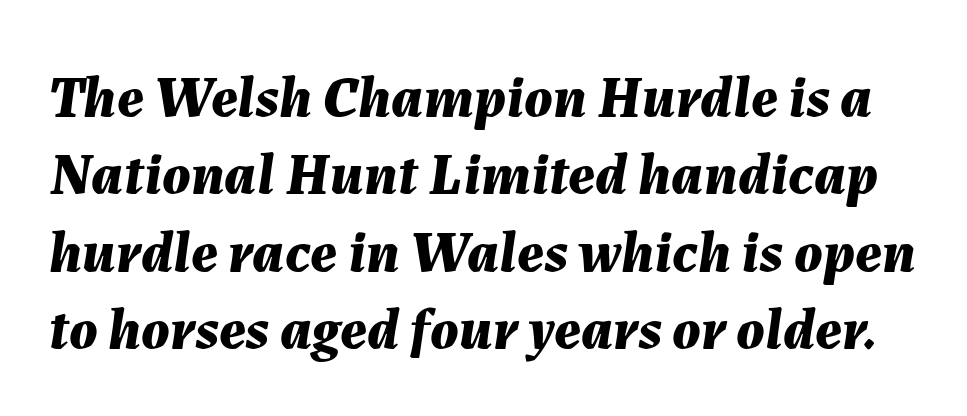
Think of a printed novel: that variable character pitch is what you see here. Style check: oblique. The line texture is even and compact thanks to regular tracking. Check the space under the baseline: it is left empty. These lines carry a lot of weight — the face is fully bold. The line-height multiplier appears to be the usual default.
